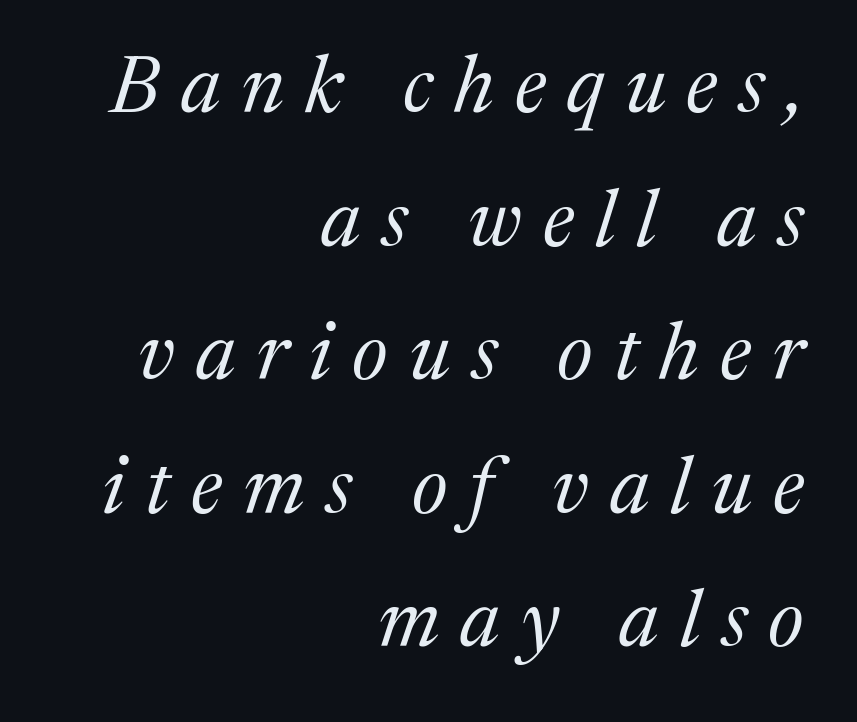
Q: Is the text bold? A: No.
Q: Is the text italic (slanted)? A: Yes, it leans right by about 17 degrees.
Q: Is the typeface a serif or a sans-serif typeface? A: Serif.
Q: Is the text underlined? A: No.
Q: How is the paragraph aligned? A: Right-aligned.
Q: Is the spacing between letters normal or unusually wide? A: Unusually wide.
Q: Is the spacing between lines tight, normal or loose? A: Normal.
Q: Width (condensed, normal, or wide)? A: Normal.
Q: Stroke contrast? A: Medium.
Q: x-height? A: Medium.
Q: Monospaced? A: No.
